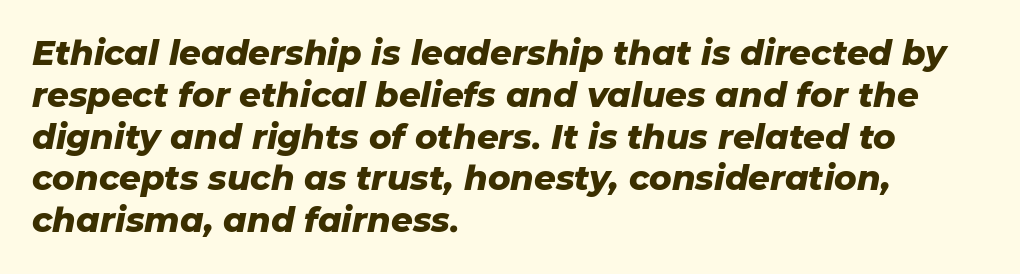
{"italic": "yes", "lean": "right", "slant_degrees": 11, "bold": "yes", "weight": "heavy", "width": "normal", "stroke_contrast": "low", "x_height": "medium", "monospaced": "no", "underline": "no", "align": "left", "line_spacing_ratio": 1.23, "letter_spacing": "normal", "letter_spacing_em": 0.0, "glyph_px": 34}
